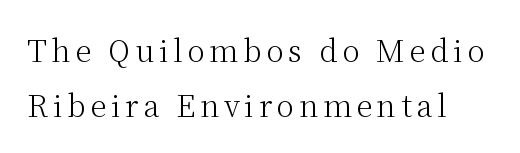
The image shows 30 px light serif type, upright; set left-aligned, line spacing 1.83x, not underlined; medium stroke contrast and a medium x-height.
